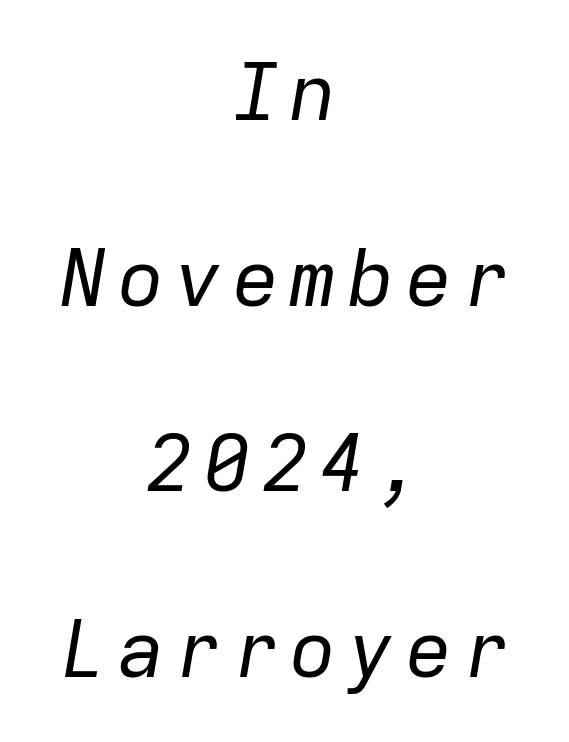
{"italic": "yes", "lean": "right", "slant_degrees": 9, "bold": "no", "weight": "regular", "width": "normal", "stroke_contrast": "low", "x_height": "medium", "monospaced": "yes", "underline": "no", "align": "center", "line_spacing": "loose", "line_spacing_ratio": 2.32, "glyph_px": 80}
